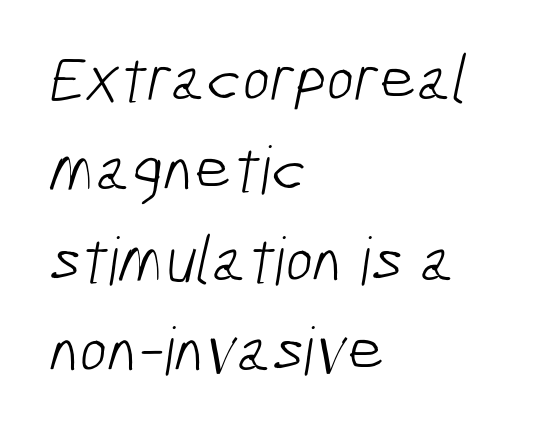
{"serif": "no", "bold": "no", "weight": "light", "width": "condensed", "stroke_contrast": "low", "x_height": "medium", "monospaced": "no", "underline": "no", "align": "left", "line_spacing": "normal", "line_spacing_ratio": 1.37, "letter_spacing": "normal", "letter_spacing_em": 0.0, "glyph_px": 66}
